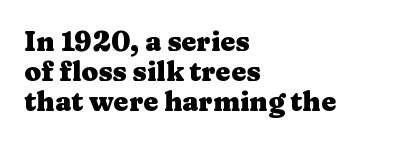
{"italic": "no", "bold": "yes", "underline": "no", "align": "left", "line_spacing": "tight", "line_spacing_ratio": 1.12, "letter_spacing": "normal", "letter_spacing_em": 0.0, "glyph_px": 27}
